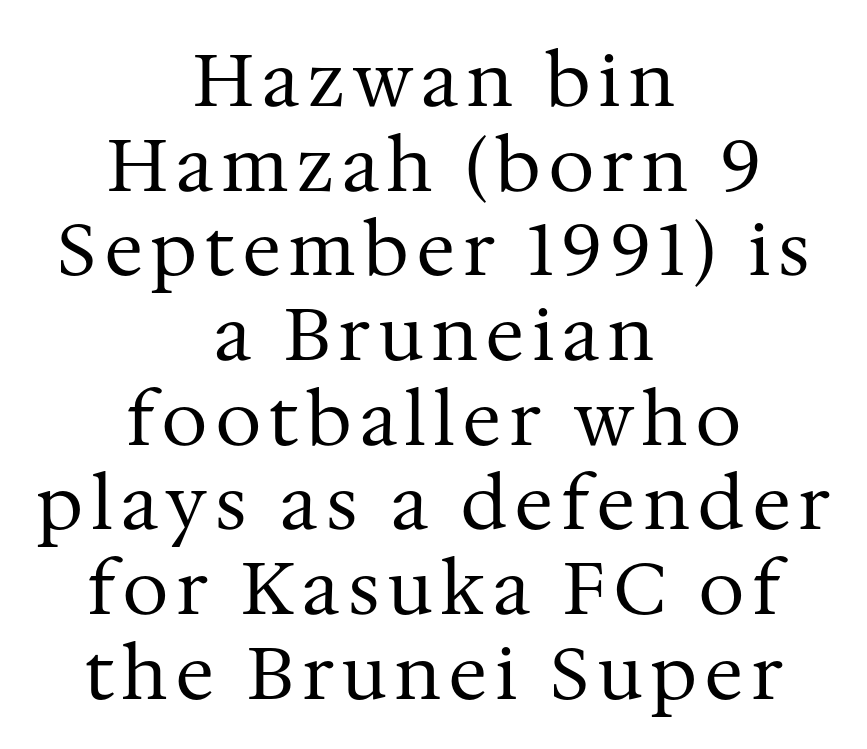
The image shows 73 px regular-weight serif type, upright; set centered, line spacing 1.16x, not underlined; medium stroke contrast and a medium x-height.
